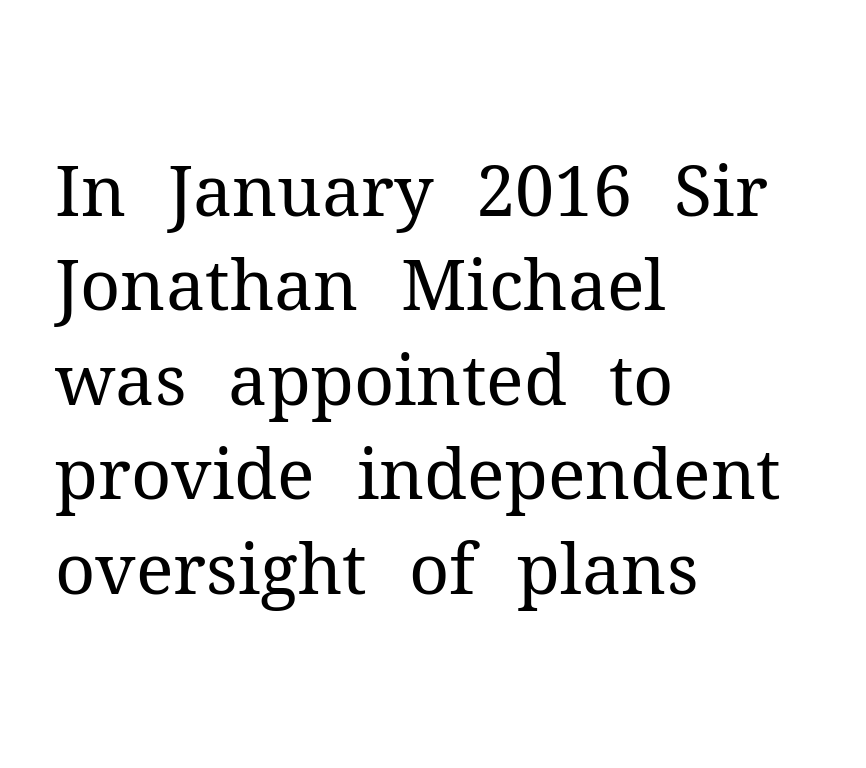
Stroke terminals: seriffed. Every row of glyphs begins at an identical x-position on the left. Type without underlining. Regular leading.
